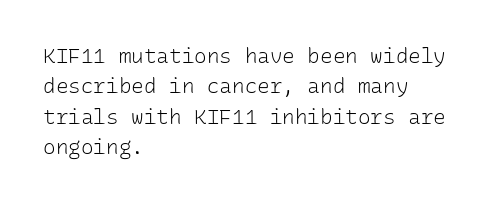
{"italic": "no", "bold": "no", "underline": "no", "align": "left", "line_spacing": "normal", "line_spacing_ratio": 1.45, "letter_spacing": "normal", "letter_spacing_em": 0.0, "glyph_px": 21}
